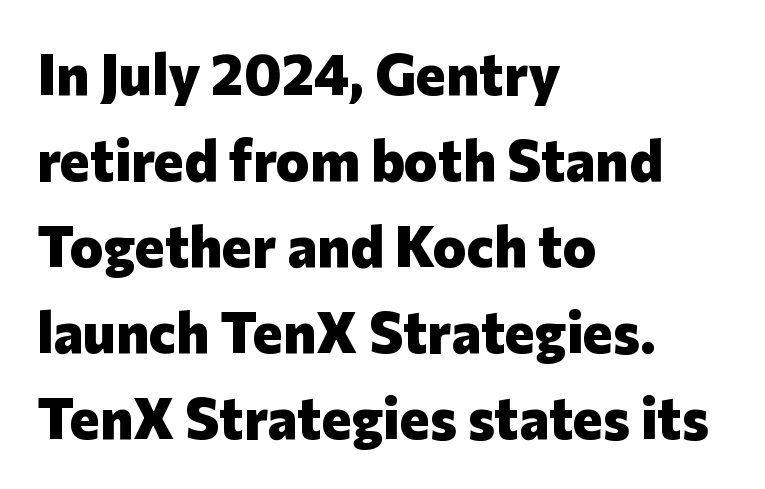
The image shows 57 px heavy sans-serif type, upright; set left-aligned, normal line spacing (1.51x), normal letter spacing, not underlined; low stroke contrast and a medium x-height.
